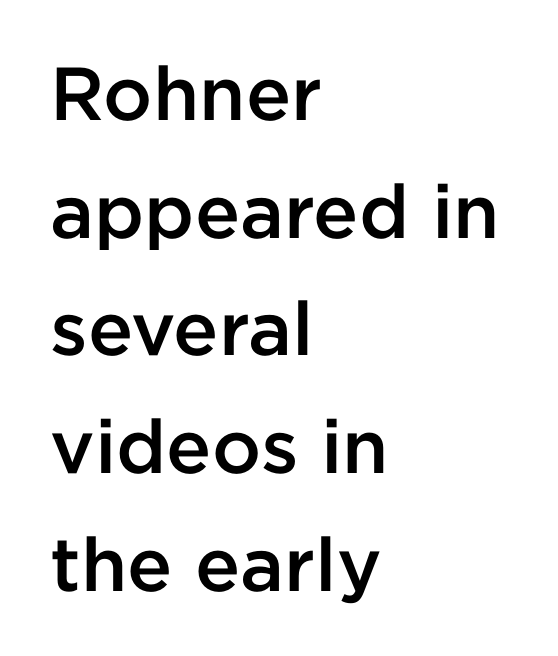
The image shows 75 px semibold sans-serif type, upright; set left-aligned, normal line spacing (1.57x), normal letter spacing, not underlined; low stroke contrast and a medium x-height.
